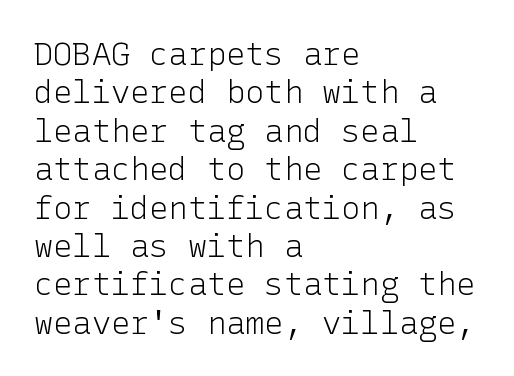
The image shows 32 px light sans-serif type, upright; set left-aligned, line spacing 1.2x, normal letter spacing, not underlined; low stroke contrast and a medium x-height.
